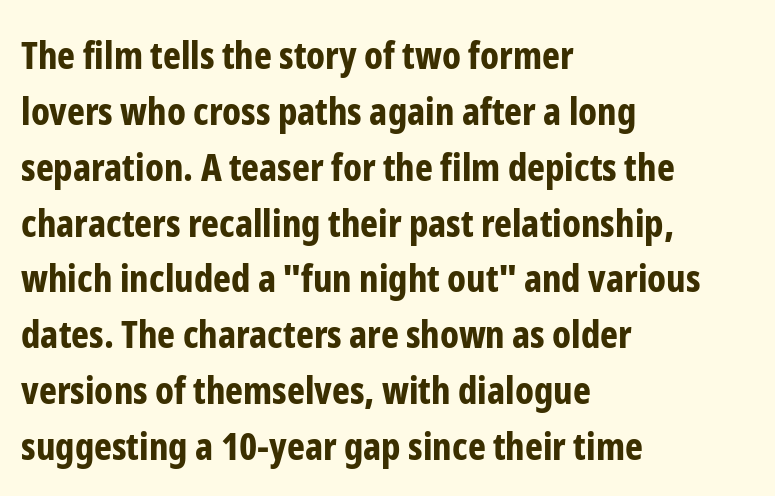
{"serif": "no", "italic": "no", "bold": "yes", "weight": "bold", "width": "condensed", "stroke_contrast": "low", "x_height": "medium", "monospaced": "no", "underline": "no", "align": "left", "line_spacing": "normal", "line_spacing_ratio": 1.47, "letter_spacing": "normal", "letter_spacing_em": 0.0, "glyph_px": 38}
